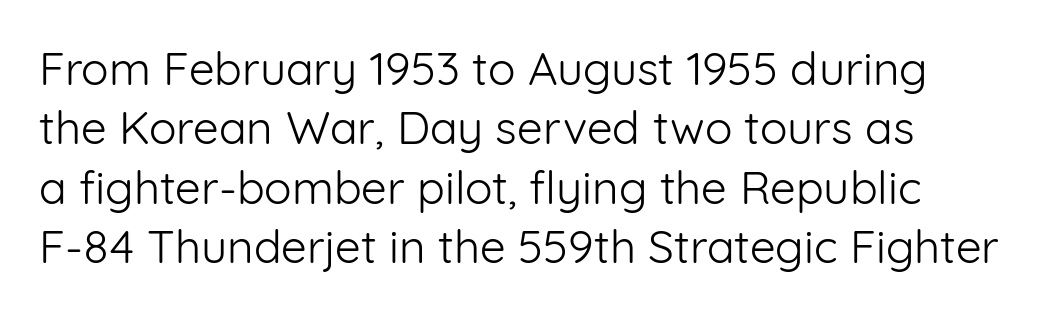
{"serif": "no", "italic": "no", "bold": "no", "weight": "light", "width": "normal", "stroke_contrast": "low", "x_height": "medium", "monospaced": "no", "underline": "no", "line_spacing": "normal", "line_spacing_ratio": 1.29, "letter_spacing": "normal", "letter_spacing_em": 0.0, "glyph_px": 46}
